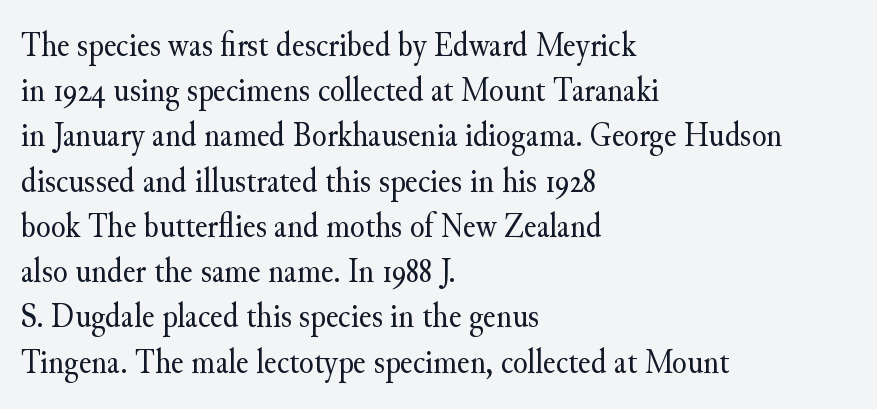
{"serif": "yes", "italic": "no", "bold": "no", "weight": "regular", "width": "normal", "stroke_contrast": "medium", "x_height": "small", "monospaced": "no", "underline": "no", "align": "left", "line_spacing": "normal", "line_spacing_ratio": 1.33, "letter_spacing": "normal", "letter_spacing_em": 0.0, "glyph_px": 34}
